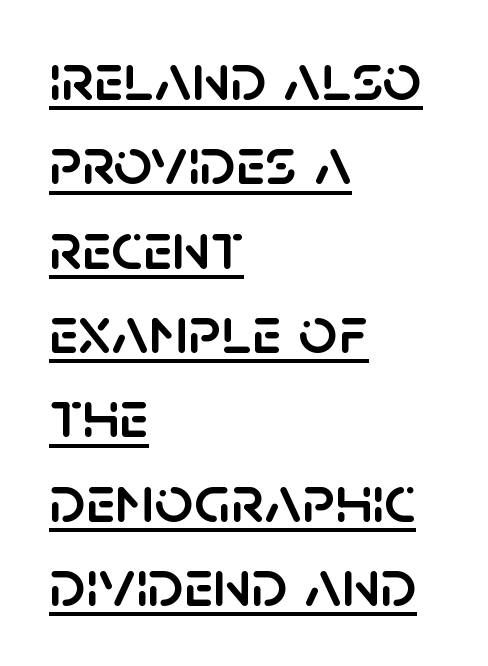
Q: Is the text italic (slanted)? A: No, it is upright.
Q: Is the typeface a serif or a sans-serif typeface? A: Sans-serif.
Q: Is the text underlined? A: Yes.
Q: How is the paragraph aligned? A: Left-aligned.
Q: Is the spacing between letters normal or unusually wide? A: Normal.
Q: Width (condensed, normal, or wide)? A: Normal.
Q: Stroke contrast? A: Low.
Q: x-height? A: Large.
Q: Monospaced? A: No.
